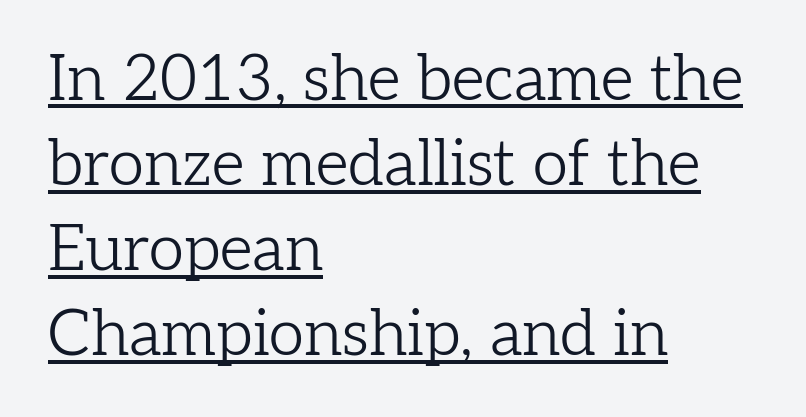
The typeface has the unassuming heft of standard copy or less. This sample carries an underscore along the baseline area. Unlike italic type, these characters show no tilt at all. These lines sit exactly where default settings would place them.
